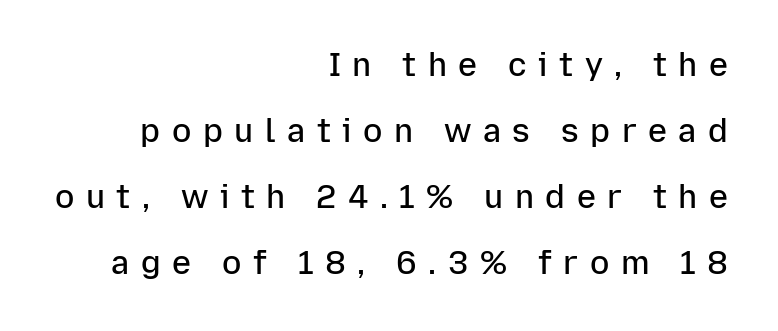
Q: Is the text bold? A: Semi-bold.
Q: Is the text italic (slanted)? A: No, it is upright.
Q: Is the typeface a serif or a sans-serif typeface? A: Sans-serif.
Q: Is the text underlined? A: No.
Q: How is the paragraph aligned? A: Right-aligned.
Q: Is the spacing between letters normal or unusually wide? A: Unusually wide.
Q: Is the spacing between lines tight, normal or loose? A: Loose.
Q: Width (condensed, normal, or wide)? A: Normal.
Q: Stroke contrast? A: Low.
Q: x-height? A: Medium.
Q: Monospaced? A: No.
